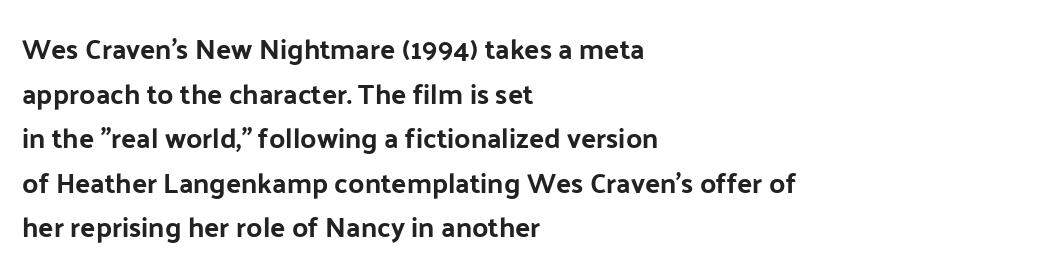
The passage shown is typed in a proportional face where columns would drift. The letters sit at their default tracking, neither squeezed nor spread. This is roman type, the default non-slanted kind. Every row of glyphs begins at an identical x-position on the left.
